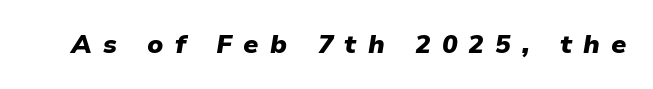
Display-style spreading of the glyphs; the letterfit is very open. Compared with ordinary roman type, these characters are visibly tilted. Students, this is bold: see how much ink each stroke carries. Any mark beneath the type? The region is blank.
